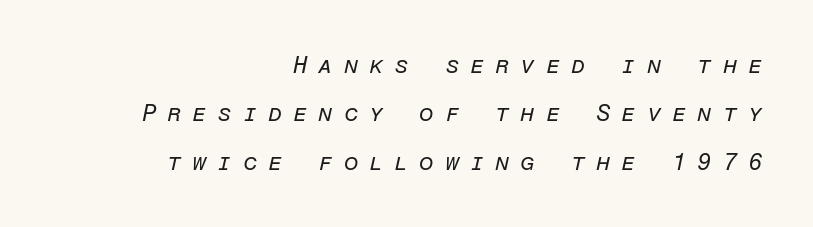
{"italic": "yes", "lean": "right", "slant_degrees": 12, "bold": "no", "underline": "no", "align": "right", "line_spacing": "loose", "line_spacing_ratio": 2.1, "letter_spacing": "wide", "letter_spacing_em": 0.48, "glyph_px": 23}
